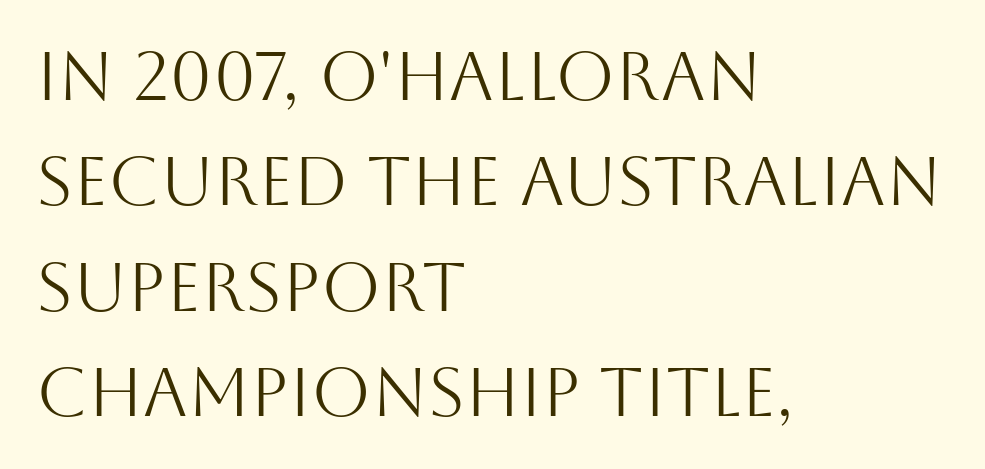
{"serif": "no", "italic": "no", "bold": "no", "weight": "light", "width": "normal", "stroke_contrast": "medium", "x_height": "large", "monospaced": "no", "underline": "no", "align": "left", "line_spacing": "normal", "line_spacing_ratio": 1.55, "letter_spacing": "normal", "letter_spacing_em": 0.0, "glyph_px": 68}
